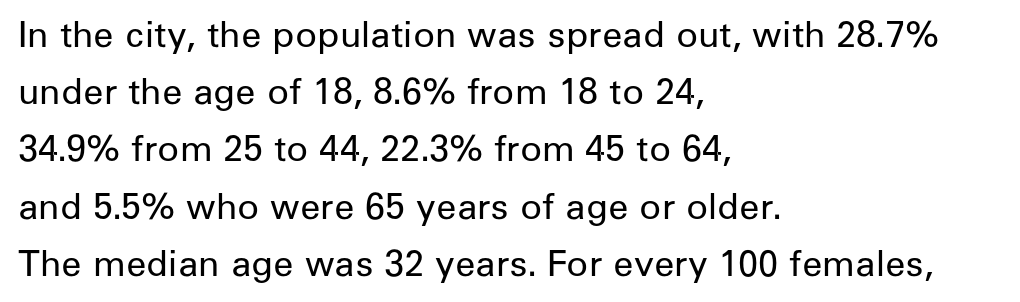
Q: Is the text bold? A: No.
Q: Is the text italic (slanted)? A: No, it is upright.
Q: Is the typeface a serif or a sans-serif typeface? A: Sans-serif.
Q: Is the text underlined? A: No.
Q: How is the paragraph aligned? A: Left-aligned.
Q: Is the spacing between letters normal or unusually wide? A: Normal.
Q: Is the spacing between lines tight, normal or loose? A: Normal.
Q: Width (condensed, normal, or wide)? A: Normal.
Q: Stroke contrast? A: Low.
Q: x-height? A: Medium.
Q: Monospaced? A: No.
